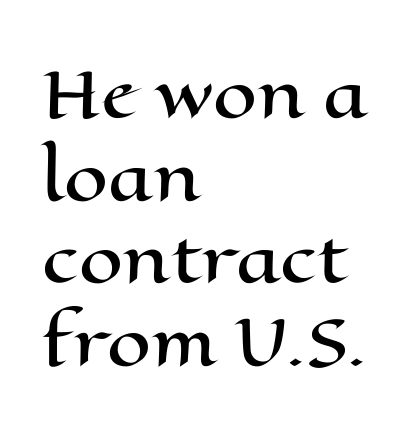
Check the space under the baseline: it is left empty. Standard letterfit; no display-style spreading of the glyphs. The rendering uses natural spacing where letterforms have individual widths. Do the letters lean? They stand straight. Quick note: interline space is typical. This rendering uses left alignment, leaving the right contour irregular.
